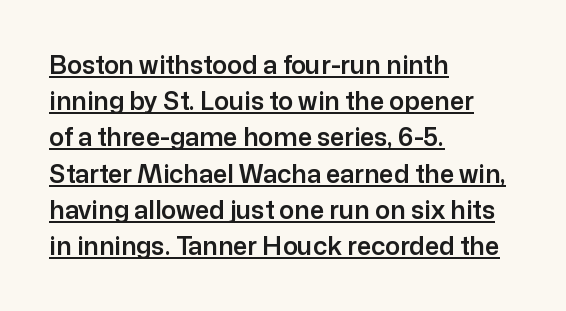
Teacher's note: observe the even left margin — that is flush-left alignment. There is no visible air inserted between adjacent glyphs. Upright lettering throughout. Horizontal bands of white between lines are of average thickness. The sample's only ornament is a line tracing under the words.
